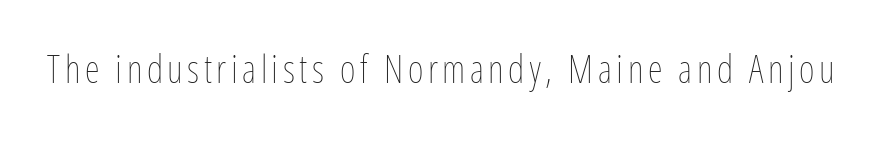
Designer's note — italics off, roman on. These lines are rendered in a variable-pitch font. Think standard paragraph weight, or any step lighter than that. This rendering features lettering with no underline.
